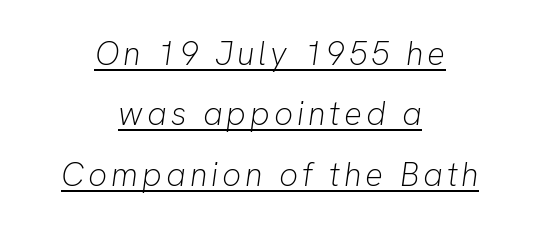
Q: Is the text bold? A: No.
Q: Is the text italic (slanted)? A: Yes, it leans right by about 8 degrees.
Q: Is the text underlined? A: Yes.
Q: How is the paragraph aligned? A: Centered.
Q: Width (condensed, normal, or wide)? A: Normal.
Q: Stroke contrast? A: Low.
Q: x-height? A: Medium.
Q: Monospaced? A: No.
